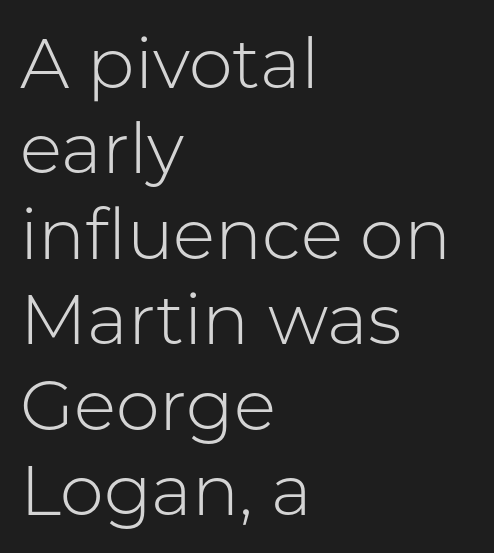
Every stem runs plumb, perpendicular to the baseline. Heaviness? Minimal to ordinary, like unemphasized prose. Note the varied advance widths — an 'i' is clearly narrower than an 'm'. No extra tracking has been applied to these lines. Alignment: flush left.
